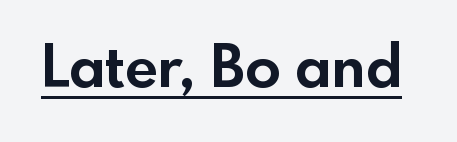
The image shows 58 px bold sans-serif type, upright; set normal letter spacing, underlined; a small x-height.
